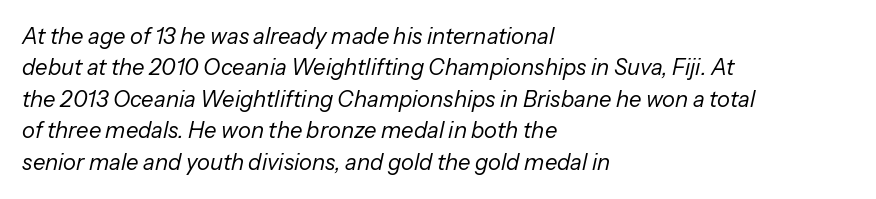
{"italic": "yes", "lean": "right", "slant_degrees": 13, "bold": "no", "underline": "no", "align": "left", "line_spacing": "normal", "line_spacing_ratio": 1.43, "letter_spacing": "normal", "letter_spacing_em": 0.0, "glyph_px": 22}
